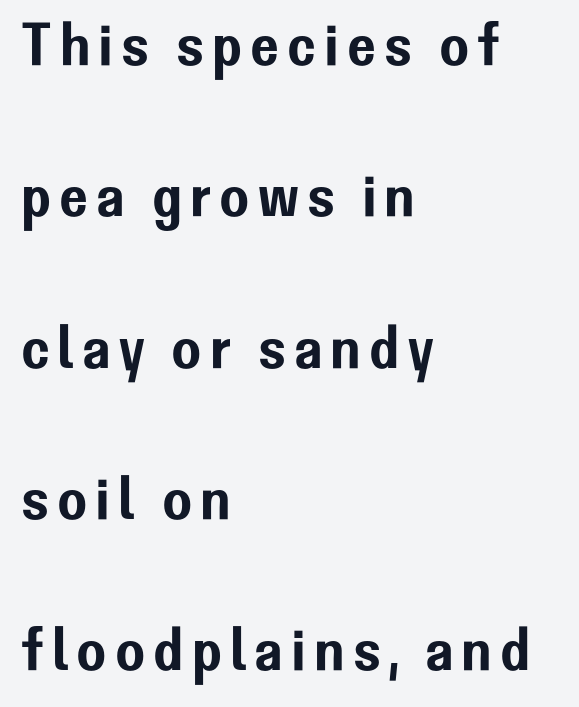
Q: Is the text italic (slanted)? A: No, it is upright.
Q: Is the typeface a serif or a sans-serif typeface? A: Sans-serif.
Q: Is the text underlined? A: No.
Q: How is the paragraph aligned? A: Left-aligned.
Q: Is the spacing between lines tight, normal or loose? A: Loose.
Q: Width (condensed, normal, or wide)? A: Normal.
Q: Stroke contrast? A: Low.
Q: x-height? A: Medium.
Q: Monospaced? A: No.
